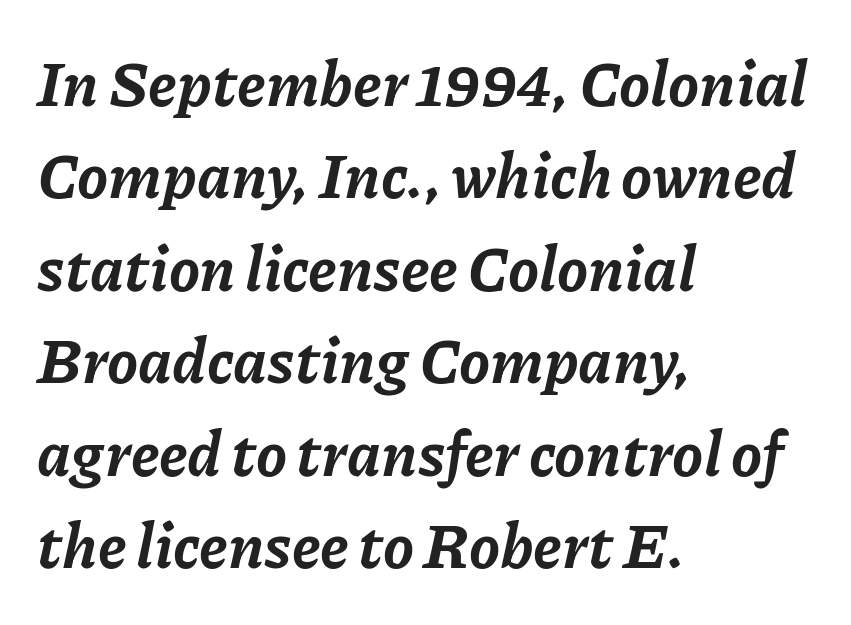
The image shows 62 px bold type, italic (leaning right); set left-aligned, normal line spacing (1.49x), normal letter spacing, not underlined; low stroke contrast and a medium x-height.
